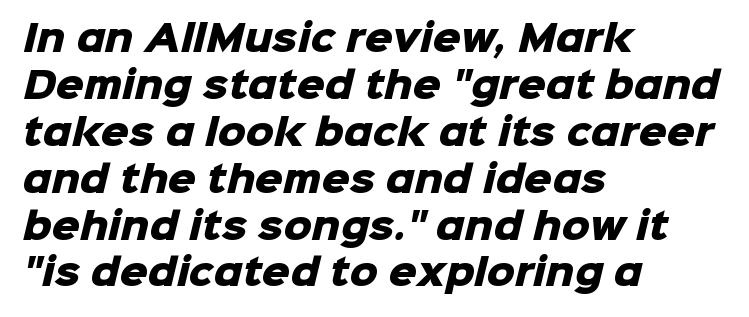
These words are printed bold, with thick strokes throughout. Looks like regular typesetting: each glyph gets only the width it needs. Check where the strokes stop: nothing finishes them off — pure sans. Clear beneath every line of the passage. In CSS terms this would be text-align: left. The line texture is even and compact thanks to regular tracking.
